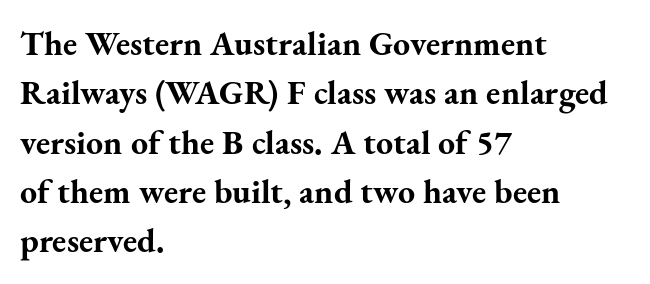
{"serif": "yes", "italic": "no", "bold": "yes", "weight": "bold", "width": "normal", "stroke_contrast": "medium", "x_height": "small", "monospaced": "no", "underline": "no", "align": "left", "line_spacing": "normal", "line_spacing_ratio": 1.45, "letter_spacing": "normal", "letter_spacing_em": 0.0, "glyph_px": 34}
